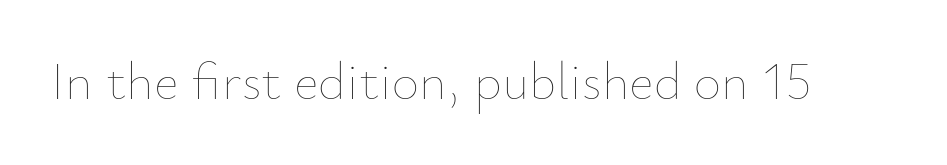
The area under the type is left untouched. Observe the ordinary spacing: letters are neighbours, not strangers. Rendered with straight, roman letterforms. The typesetting does not lean heavy: it is not bold. Varying glyph widths throughout — classic text-font behaviour.
